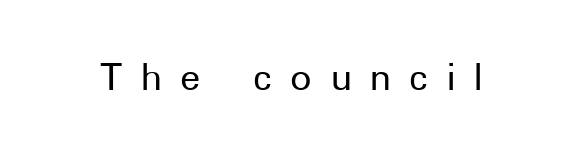
This sample uses an upright cut, with every glyph sitting square on the baseline. Varying glyph widths throughout — classic text-font behaviour. This rendering widens character spacing well past its baseline value. Lines of text with bare space underneath. Are there feet on the stems? There aren't — it's a sans.
